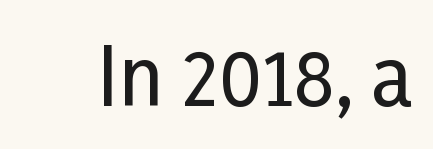
{"serif": "no", "italic": "no", "width": "condensed", "stroke_contrast": "low", "x_height": "medium", "monospaced": "no", "underline": "no", "letter_spacing": "normal", "letter_spacing_em": 0.0, "glyph_px": 79}
